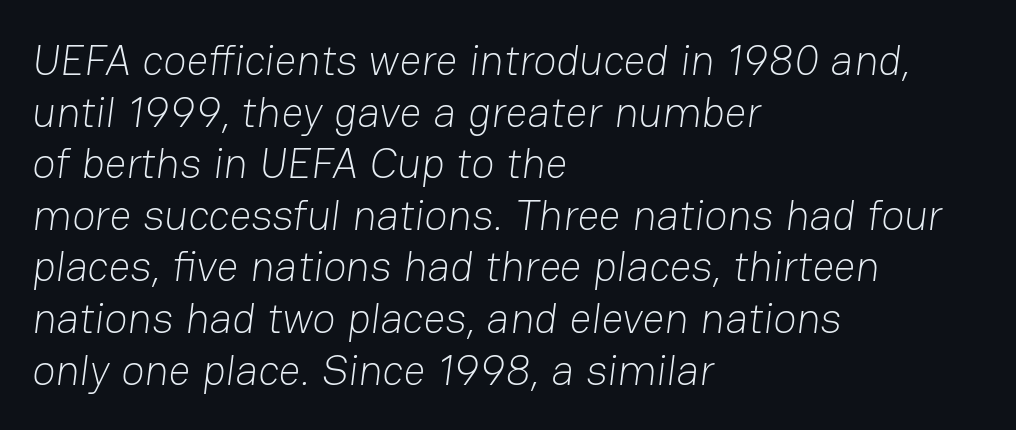
The image shows 43 px light sans-serif type; set left-aligned, line spacing 1.2x, normal letter spacing, not underlined; low stroke contrast and a medium x-height.
